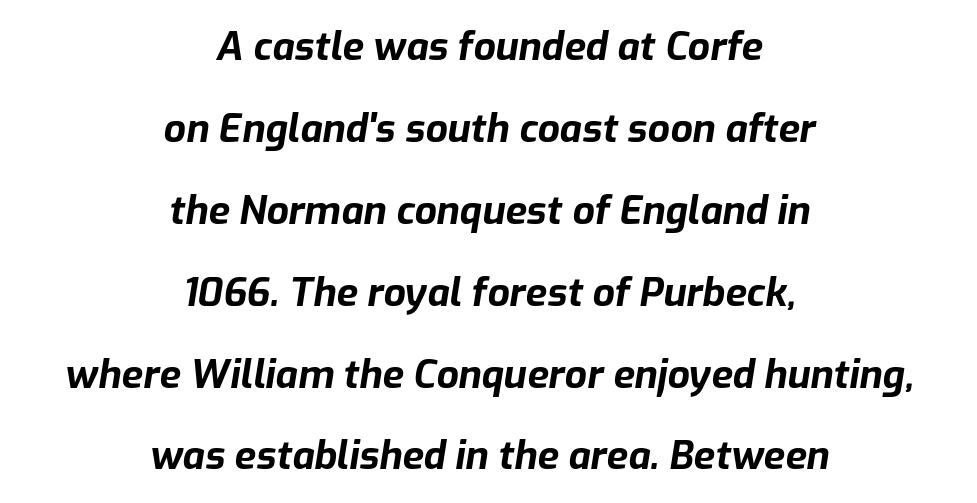
Proportional: the letters do not fall into vertical columns. Summary of weight: heavy, a full bold. Slant detected: the letters are inclined. Plain, unruled lines of type. The vertical gap from one line to the next is large.
